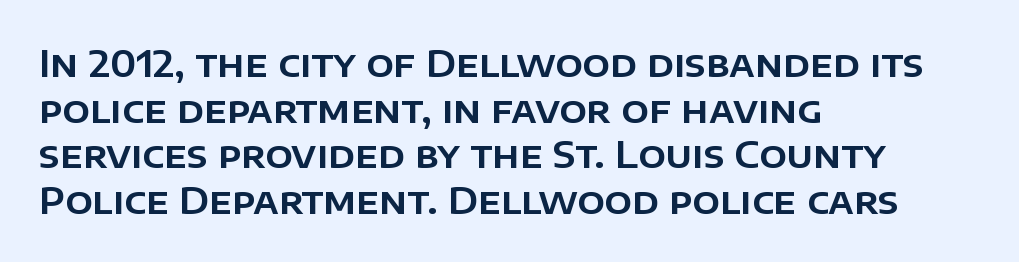
Q: Is the text italic (slanted)? A: No, it is upright.
Q: Is the typeface a serif or a sans-serif typeface? A: Sans-serif.
Q: Is the text underlined? A: No.
Q: How is the paragraph aligned? A: Left-aligned.
Q: Is the spacing between letters normal or unusually wide? A: Normal.
Q: Is the spacing between lines tight, normal or loose? A: Normal.
Q: Width (condensed, normal, or wide)? A: Normal.
Q: Stroke contrast? A: Low.
Q: x-height? A: Large.
Q: Monospaced? A: No.
